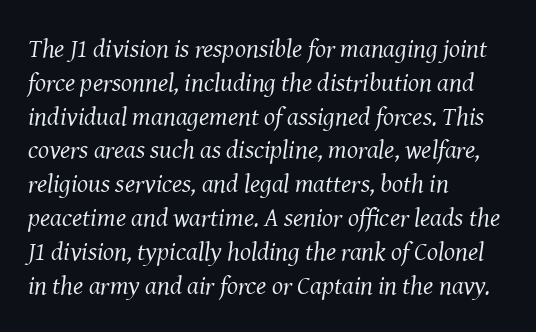
Line beginnings align vertically; line endings do not. Designer's note — italics engaged. Leading matches the norm, producing a regular column. Vertical stems look standard width or narrower in stroke. The gaps between neighbouring characters are ordinary and unremarkable. Check under the words: just untouched page.
